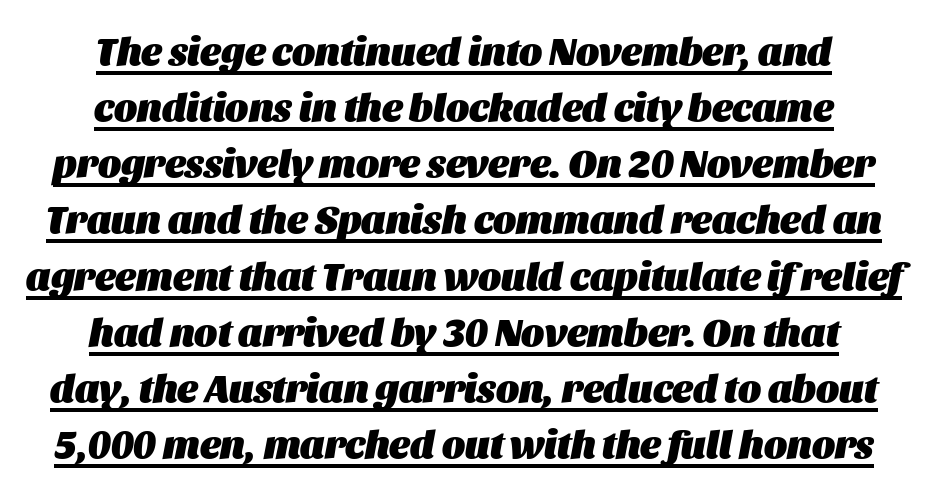
{"italic": "yes", "lean": "right", "slant_degrees": 11, "bold": "yes", "weight": "heavy", "width": "normal", "stroke_contrast": "medium", "x_height": "large", "monospaced": "no", "underline": "yes", "align": "center", "line_spacing": "normal", "line_spacing_ratio": 1.44, "letter_spacing": "normal", "letter_spacing_em": 0.0, "glyph_px": 39}
